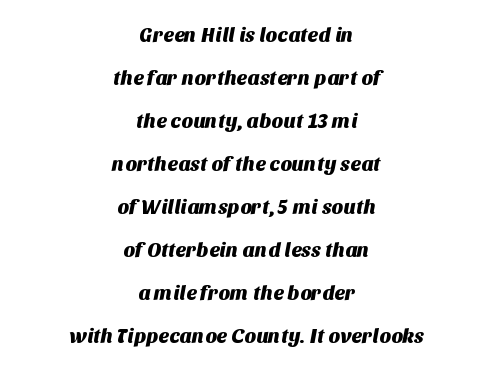
Airy leading. The passage is arranged like a title page — every line centered. Each row of text sits above clean, open space. The line texture is even and compact thanks to regular tracking.
